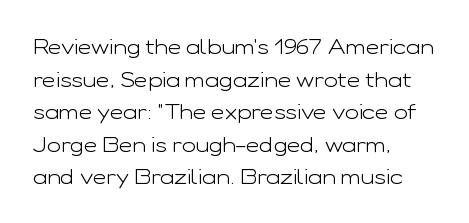
Q: Is the text bold? A: No.
Q: Is the text italic (slanted)? A: No, it is upright.
Q: Is the text underlined? A: No.
Q: How is the paragraph aligned? A: Left-aligned.
Q: Is the spacing between letters normal or unusually wide? A: Normal.
Q: Is the spacing between lines tight, normal or loose? A: Normal.
